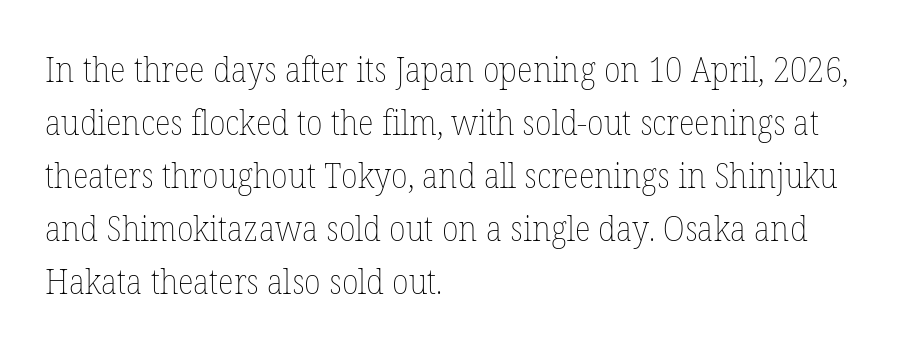
Q: Is the text bold? A: No.
Q: Is the text italic (slanted)? A: No, it is upright.
Q: Is the text underlined? A: No.
Q: How is the paragraph aligned? A: Left-aligned.
Q: Is the spacing between letters normal or unusually wide? A: Normal.
Q: Is the spacing between lines tight, normal or loose? A: Normal.
Q: Width (condensed, normal, or wide)? A: Normal.
Q: Stroke contrast? A: Low.
Q: x-height? A: Medium.
Q: Monospaced? A: No.
